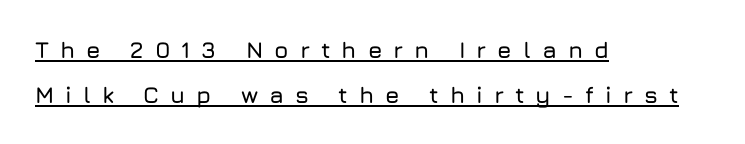
The image shows 23 px text type, upright; set left-aligned, loose line spacing (1.94x), unusually wide letter spacing (+0.48 em), underlined.
